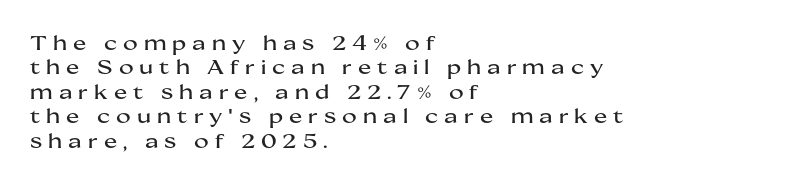
The image shows 20 px text type, upright; set left-aligned, line spacing 1.22x, unusually wide letter spacing (+0.3 em), not underlined.
